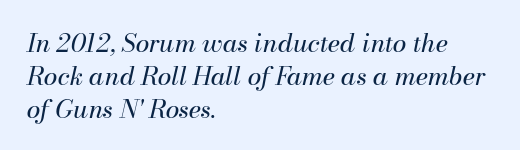
Ink coverage per letter is moderate at most. Interline gaps are of average width in this sample. These lines stack with their left ends in a neat column. This sample uses an oblique cut, with every glyph tilted off the vertical. Lines of text with bare space underneath. Between one letter and the next there's only the usual sliver of space.
